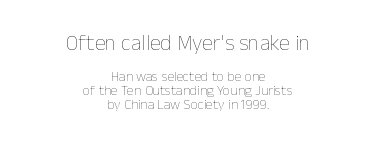
{"italic": "no", "bold": "no", "underline": "no", "align": "center", "line_spacing": "tight", "line_spacing_ratio": 0.99, "letter_spacing": "normal", "letter_spacing_em": 0.0, "larger_block": "first", "size_ratio": 1.57, "glyph_px": 22}
